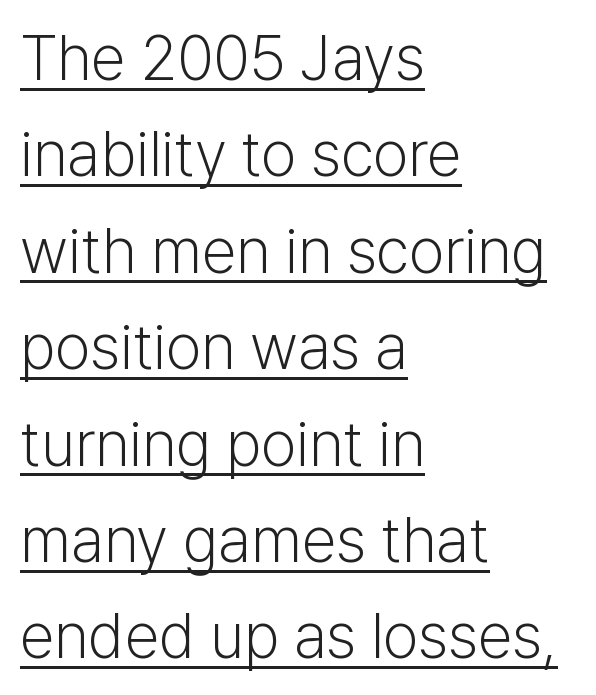
Q: Is the text bold? A: No.
Q: Is the text italic (slanted)? A: No, it is upright.
Q: Is the typeface a serif or a sans-serif typeface? A: Sans-serif.
Q: Is the text underlined? A: Yes.
Q: How is the paragraph aligned? A: Left-aligned.
Q: Is the spacing between letters normal or unusually wide? A: Normal.
Q: Is the spacing between lines tight, normal or loose? A: Normal.
Q: Width (condensed, normal, or wide)? A: Normal.
Q: Stroke contrast? A: Low.
Q: x-height? A: Medium.
Q: Monospaced? A: No.
